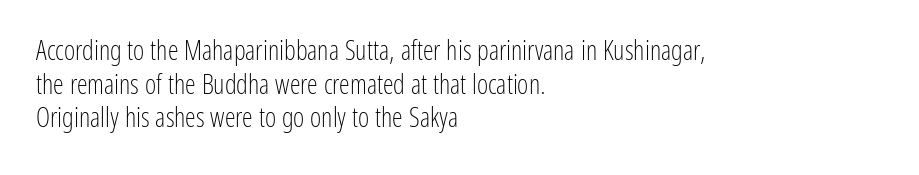
The image shows 27 px text type, upright; set left-aligned, normal line spacing (1.25x), normal letter spacing, not underlined.
